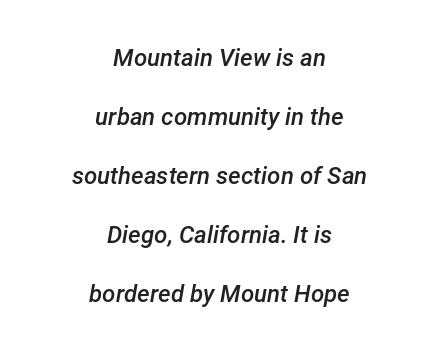
Q: Is the text bold? A: Semi-bold.
Q: Is the text italic (slanted)? A: Yes, it leans right by about 12 degrees.
Q: Is the text underlined? A: No.
Q: How is the paragraph aligned? A: Centered.
Q: Is the spacing between letters normal or unusually wide? A: Normal.
Q: Is the spacing between lines tight, normal or loose? A: Loose.
